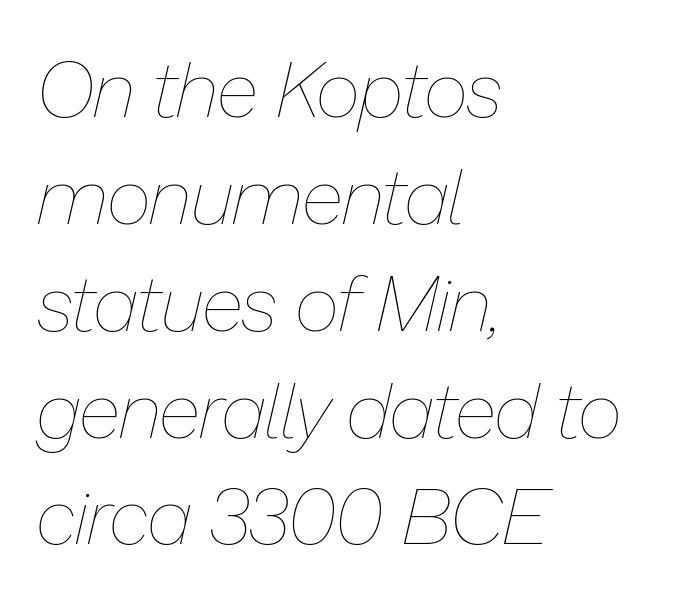
Whoever set this chose a conventional vertical rhythm. The strokes are not fattened; the text isn't bold. It's the slanting kind of type. Spacing verdict: proportional, widths tailored to each character.
